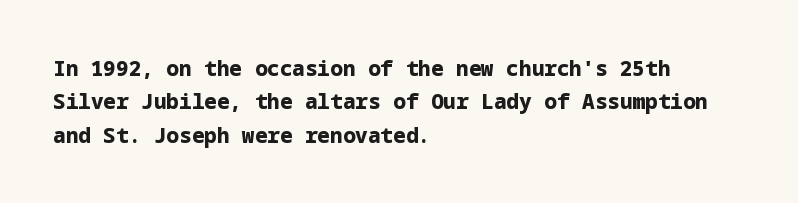
{"italic": "no", "bold": "yes", "underline": "no", "align": "left", "line_spacing": "normal", "line_spacing_ratio": 1.59, "letter_spacing": "normal", "letter_spacing_em": 0.0, "glyph_px": 21}
